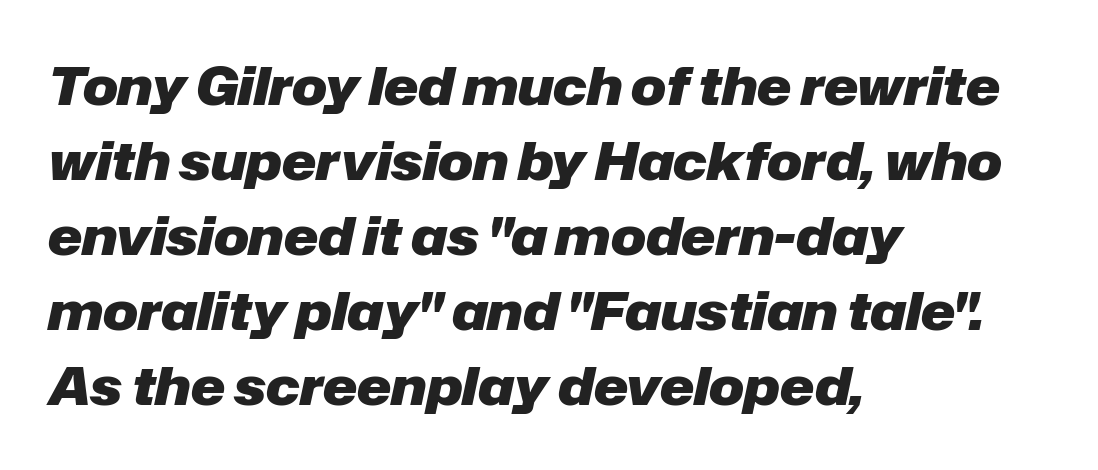
Q: Is the text bold? A: Yes.
Q: Is the text italic (slanted)? A: Yes, it leans right by about 12 degrees.
Q: Is the text underlined? A: No.
Q: How is the paragraph aligned? A: Left-aligned.
Q: Is the spacing between letters normal or unusually wide? A: Normal.
Q: Is the spacing between lines tight, normal or loose? A: Normal.
Q: Width (condensed, normal, or wide)? A: Normal.
Q: Stroke contrast? A: Low.
Q: x-height? A: Medium.
Q: Monospaced? A: No.
